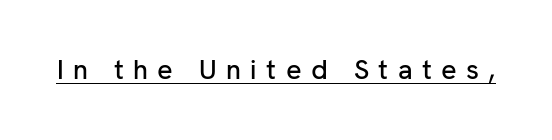
{"italic": "no", "underline": "yes", "letter_spacing": "wide", "letter_spacing_em": 0.35, "glyph_px": 27}
